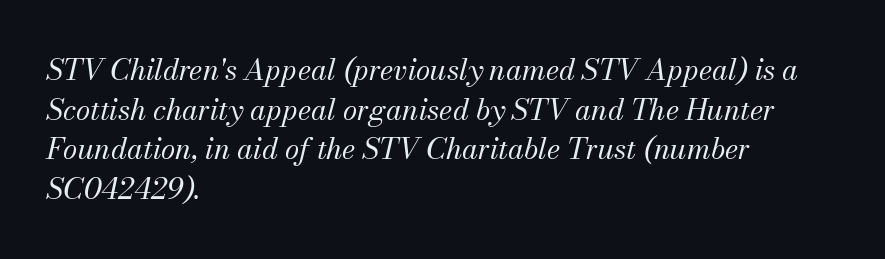
Q: Is the text bold? A: No.
Q: Is the text italic (slanted)? A: Yes, it leans right by about 13 degrees.
Q: Is the typeface a serif or a sans-serif typeface? A: Serif.
Q: Is the text underlined? A: No.
Q: How is the paragraph aligned? A: Left-aligned.
Q: Is the spacing between letters normal or unusually wide? A: Normal.
Q: Is the spacing between lines tight, normal or loose? A: Normal.
Q: Width (condensed, normal, or wide)? A: Normal.
Q: Stroke contrast? A: Medium.
Q: x-height? A: Small.
Q: Monospaced? A: No.
